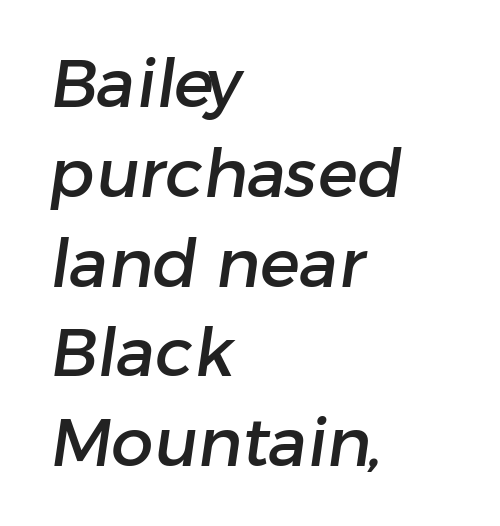
The image shows 67 px sans-serif type; set left-aligned, normal line spacing (1.34x), normal letter spacing, not underlined; low stroke contrast and a medium x-height.
